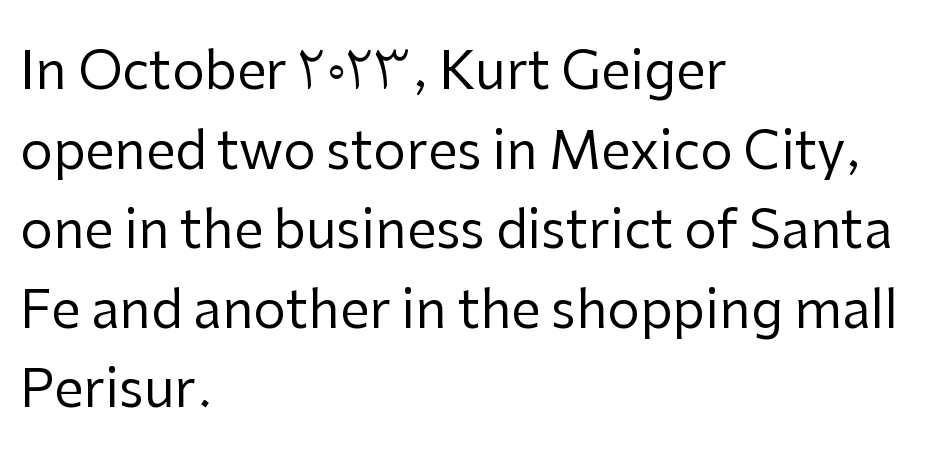
Q: Is the text bold? A: No.
Q: Is the text italic (slanted)? A: No, it is upright.
Q: Is the typeface a serif or a sans-serif typeface? A: Sans-serif.
Q: Is the text underlined? A: No.
Q: How is the paragraph aligned? A: Left-aligned.
Q: Is the spacing between letters normal or unusually wide? A: Normal.
Q: Is the spacing between lines tight, normal or loose? A: Normal.
Q: Width (condensed, normal, or wide)? A: Normal.
Q: Stroke contrast? A: Low.
Q: x-height? A: Medium.
Q: Monospaced? A: No.
